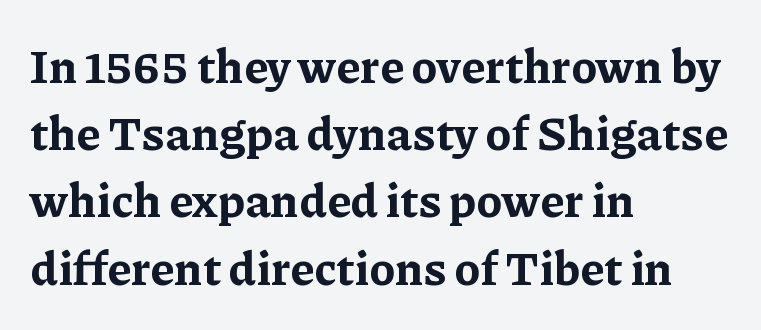
{"serif": "yes", "italic": "no", "bold": "yes", "weight": "bold", "width": "normal", "stroke_contrast": "low", "x_height": "medium", "monospaced": "no", "underline": "no", "align": "left", "line_spacing": "normal", "line_spacing_ratio": 1.43, "letter_spacing": "normal", "letter_spacing_em": 0.0, "glyph_px": 47}
